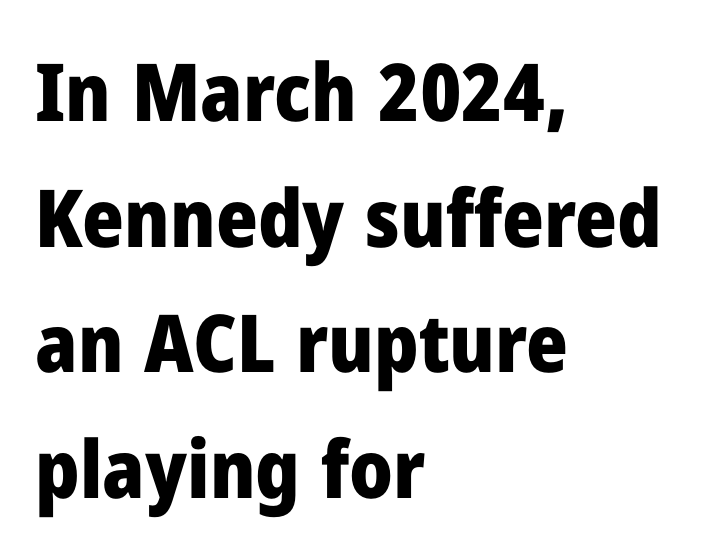
{"serif": "no", "italic": "no", "bold": "yes", "weight": "heavy", "width": "normal", "stroke_contrast": "low", "x_height": "medium", "monospaced": "no", "underline": "no", "align": "left", "line_spacing": "normal", "line_spacing_ratio": 1.57, "letter_spacing": "normal", "letter_spacing_em": 0.0, "glyph_px": 80}
